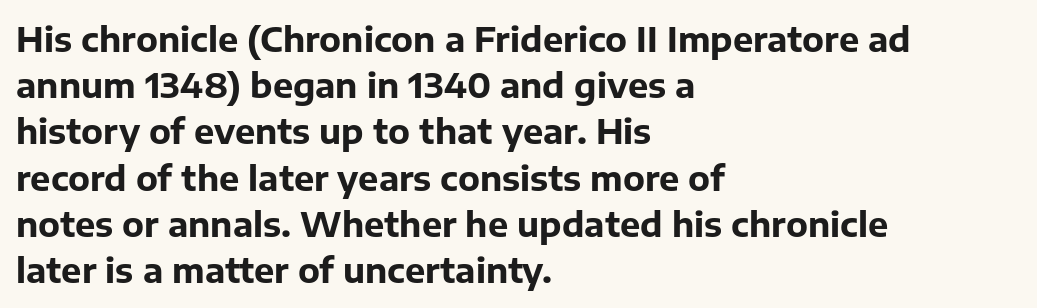
The vertical gap from one line to the next is medium. The rendering uses natural spacing where letterforms have individual widths. If you drew a line through each stem, it would be perfectly vertical. The passage shown has conventional tracking throughout. Lines of text with bare space underneath. To sum up the face: it is a sans, with no serifs.
